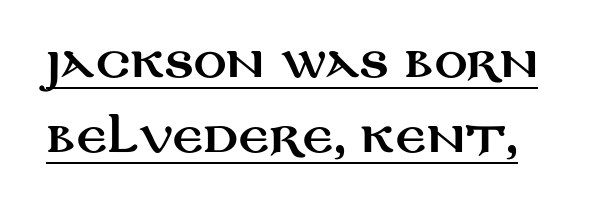
Look at the tracking — it's just the regular setting, nothing added. No italicization has been applied; the sample stays upright. The face used here is a sans, in the tradition of grotesques and geometrics. Think of a printed novel: that variable character pitch is what you see here.
